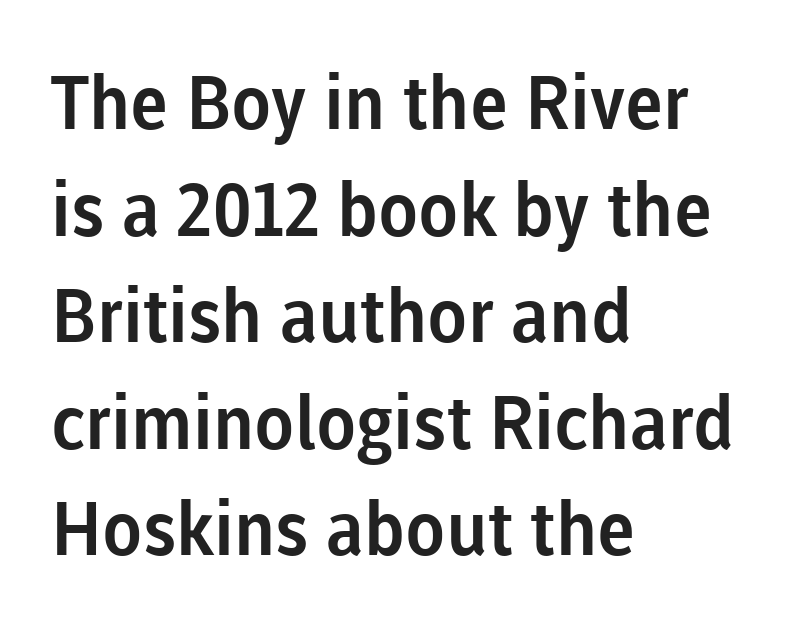
Q: Is the text italic (slanted)? A: No, it is upright.
Q: Is the typeface a serif or a sans-serif typeface? A: Sans-serif.
Q: Is the text underlined? A: No.
Q: How is the paragraph aligned? A: Left-aligned.
Q: Is the spacing between letters normal or unusually wide? A: Normal.
Q: Is the spacing between lines tight, normal or loose? A: Normal.
Q: Width (condensed, normal, or wide)? A: Normal.
Q: Stroke contrast? A: Low.
Q: x-height? A: Medium.
Q: Monospaced? A: No.
